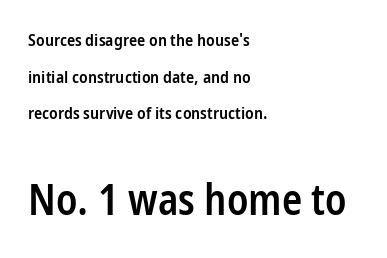
Compared with typical body copy, the letter spacing here is the same. Think of a printed novel: that variable character pitch is what you see here. Semibold letterforms, between regular and bold. Character size in the trailing block exceeds that of the leading block. Each letter's strokes conclude bluntly, with no projecting serifs. Leading: increased.
